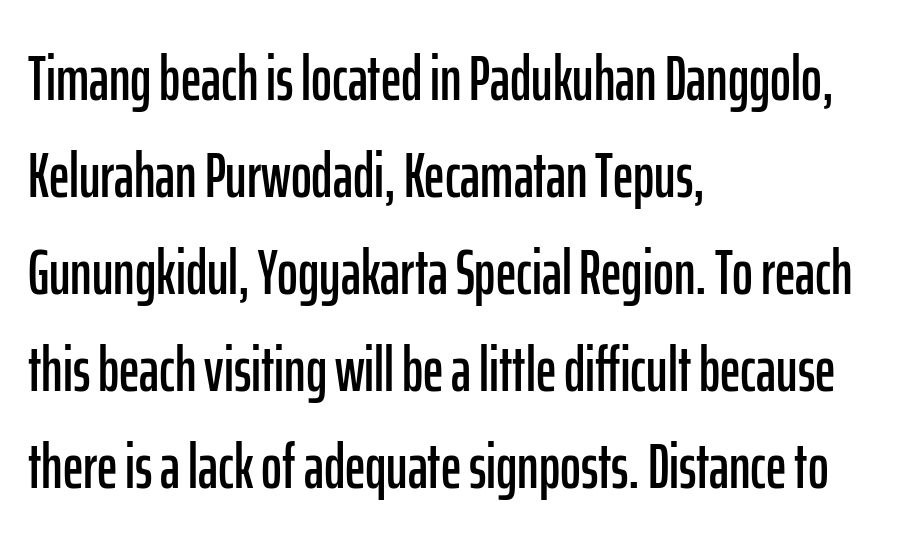
Q: Is the text italic (slanted)? A: No, it is upright.
Q: Is the typeface a serif or a sans-serif typeface? A: Sans-serif.
Q: Is the text underlined? A: No.
Q: How is the paragraph aligned? A: Left-aligned.
Q: Is the spacing between letters normal or unusually wide? A: Normal.
Q: Is the spacing between lines tight, normal or loose? A: Normal.
Q: Width (condensed, normal, or wide)? A: Condensed.
Q: Stroke contrast? A: Low.
Q: x-height? A: Medium.
Q: Monospaced? A: No.
